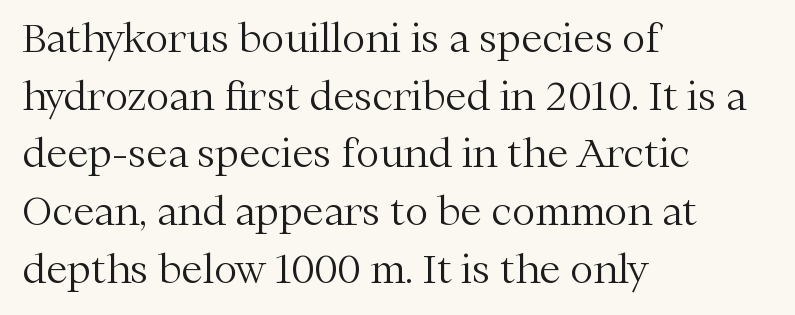
{"serif": "yes", "italic": "no", "bold": "no", "weight": "light", "width": "normal", "stroke_contrast": "medium", "x_height": "medium", "monospaced": "no", "underline": "no", "align": "left", "line_spacing": "normal", "line_spacing_ratio": 1.48, "letter_spacing": "normal", "letter_spacing_em": 0.0, "glyph_px": 39}
